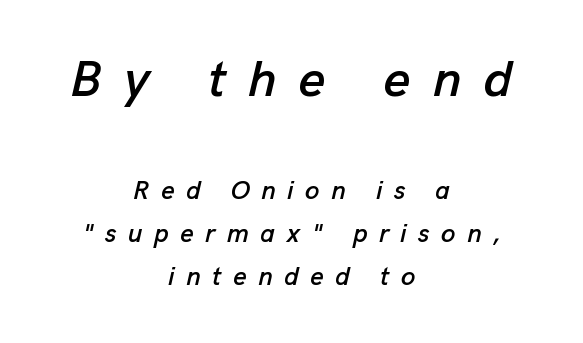
{"italic": "yes", "lean": "right", "slant_degrees": 13, "width": "normal", "stroke_contrast": "low", "x_height": "medium", "monospaced": "no", "underline": "no", "align": "center", "line_spacing": "normal", "line_spacing_ratio": 1.65, "letter_spacing": "wide", "letter_spacing_em": 0.44, "larger_block": "first", "size_ratio": 1.96, "glyph_px": 51}
